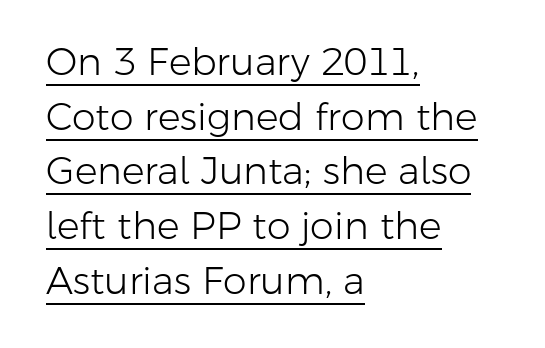
Stems and bowls with no extra thickness — not bold. In CSS terms this would be text-align: left. The space between consecutive lines is moderate. The glyphs are accompanied by a horizontal stroke just below them. Nobody touched the tracking dial on this one.
